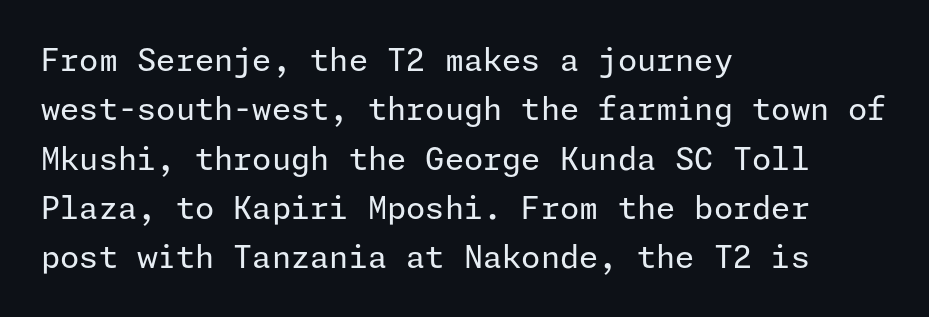
{"serif": "no", "italic": "no", "bold": "no", "weight": "regular", "width": "normal", "stroke_contrast": "low", "x_height": "medium", "underline": "no", "align": "left", "line_spacing": "normal", "line_spacing_ratio": 1.59, "letter_spacing": "normal", "letter_spacing_em": 0.0, "glyph_px": 31}
